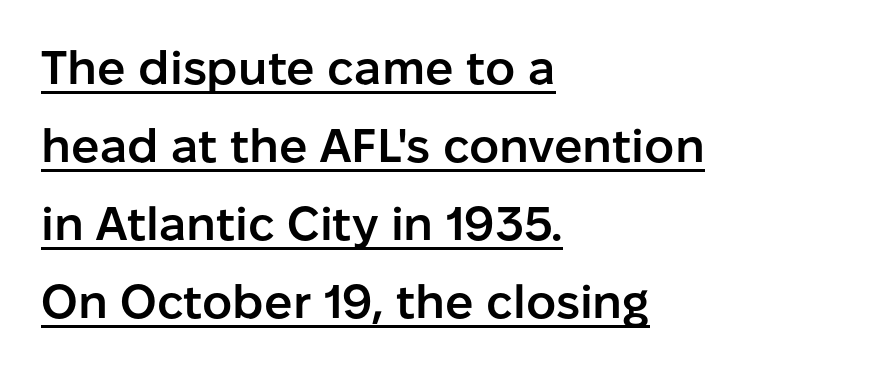
Beneath each row of characters lies a ruled line. Honestly, the row spacing looks completely unremarkable. The passage shown is typed in a proportional face where columns would drift. Tracking here is standard; glyphs follow each other at the usual distance. The text block is weighted toward the left margin, trailing off unevenly rightward. The passage shown is semibold, sitting just below true bold.
